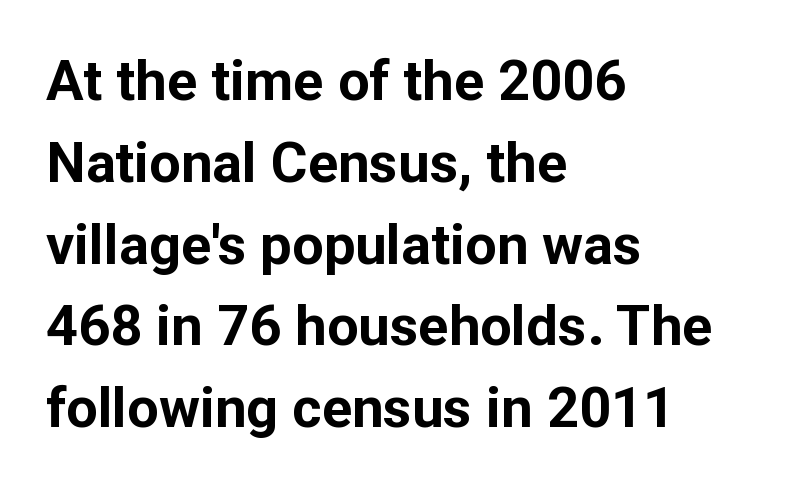
The image shows 56 px bold sans-serif type, upright; set left-aligned, normal line spacing (1.46x), normal letter spacing, not underlined; low stroke contrast and a medium x-height.
